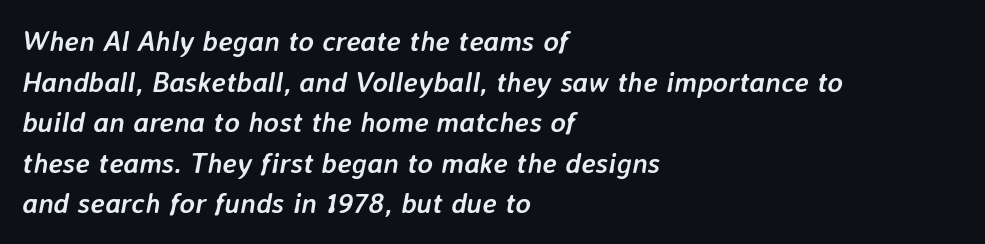
{"italic": "yes", "lean": "right", "slant_degrees": 7, "bold": "yes", "weight": "semibold", "width": "normal", "stroke_contrast": "low", "x_height": "medium", "monospaced": "no", "underline": "no", "align": "left", "line_spacing": "normal", "line_spacing_ratio": 1.4, "letter_spacing": "normal", "letter_spacing_em": 0.0, "glyph_px": 29}
